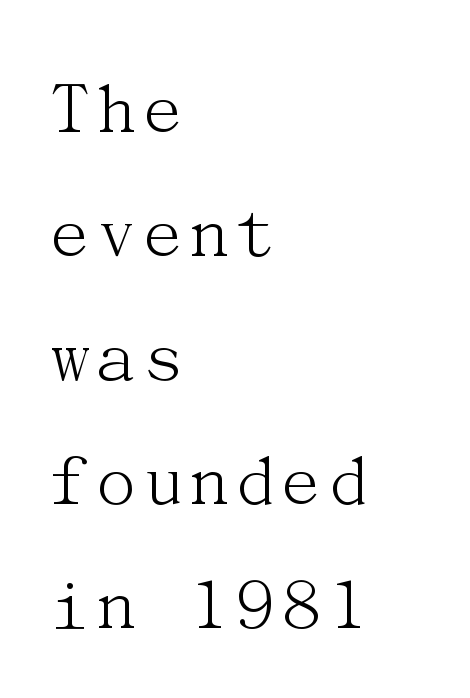
Q: Is the text bold? A: No.
Q: Is the text italic (slanted)? A: No, it is upright.
Q: Is the typeface a serif or a sans-serif typeface? A: Serif.
Q: Is the text underlined? A: No.
Q: How is the paragraph aligned? A: Left-aligned.
Q: Is the spacing between letters normal or unusually wide? A: Normal.
Q: Is the spacing between lines tight, normal or loose? A: Normal.
Q: Width (condensed, normal, or wide)? A: Normal.
Q: Stroke contrast? A: Medium.
Q: x-height? A: Medium.
